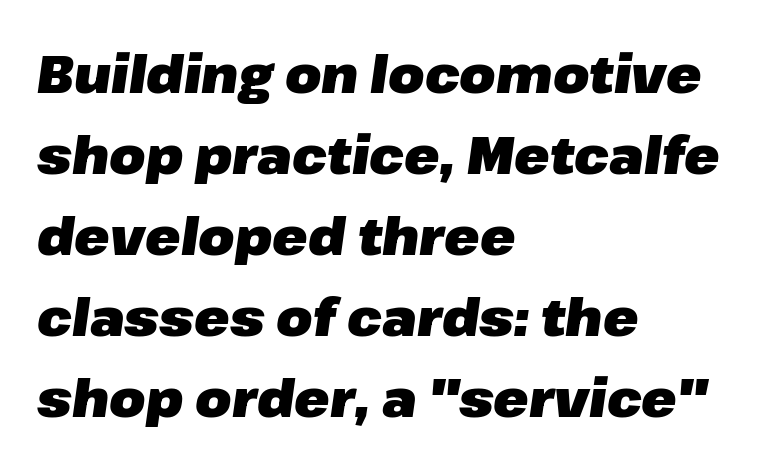
The image shows 52 px heavy type, italic (leaning right); set left-aligned, normal line spacing (1.56x), normal letter spacing, not underlined; low stroke contrast and a medium x-height.
